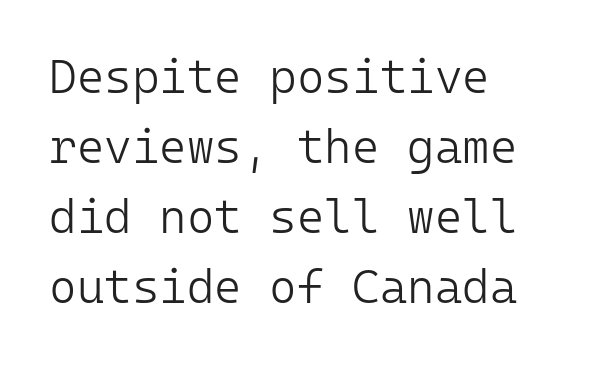
{"serif": "no", "italic": "no", "bold": "no", "weight": "light", "width": "normal", "stroke_contrast": "low", "x_height": "medium", "monospaced": "yes", "underline": "no", "align": "left", "line_spacing": "normal", "line_spacing_ratio": 1.49, "letter_spacing": "normal", "letter_spacing_em": 0.0, "glyph_px": 47}
